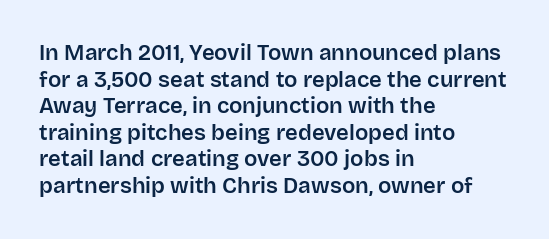
{"italic": "no", "underline": "no", "align": "left", "line_spacing_ratio": 1.21, "letter_spacing": "normal", "letter_spacing_em": 0.0, "glyph_px": 22}
